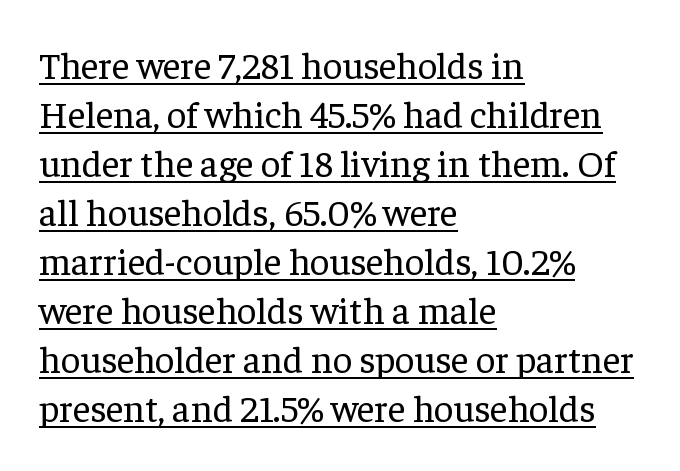
The image shows 38 px regular-weight serif type, upright; set left-aligned, normal line spacing (1.29x), normal letter spacing, underlined; low stroke contrast and a medium x-height.
